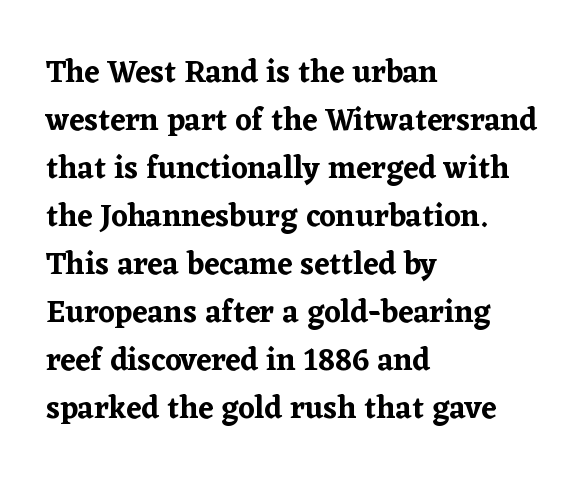
Line spacing here is normal. Underline: absent. Each letter keeps its own natural width here, so spacing adapts to shape. These lines are set flush left with a ragged right edge. The type sits square on the baseline with zero lean.
